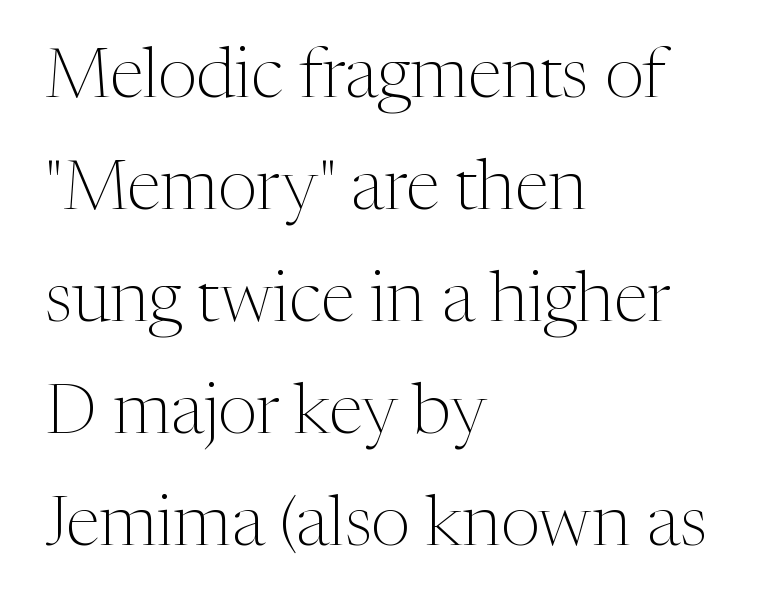
The image shows 70 px light serif type, upright; set left-aligned, normal line spacing (1.6x), normal letter spacing, not underlined; medium stroke contrast and a medium x-height.
